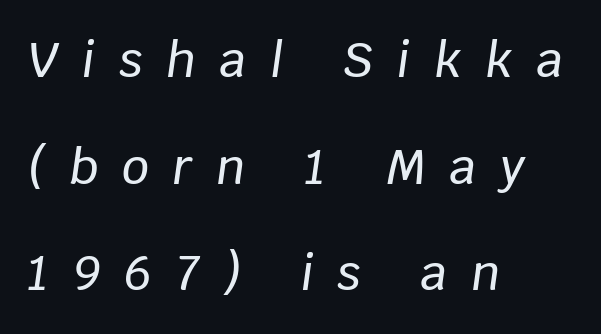
{"italic": "yes", "lean": "right", "slant_degrees": 8, "width": "normal", "stroke_contrast": "low", "x_height": "large", "monospaced": "no", "underline": "no", "align": "left", "line_spacing": "loose", "line_spacing_ratio": 2.22, "letter_spacing": "wide", "letter_spacing_em": 0.49, "glyph_px": 48}
